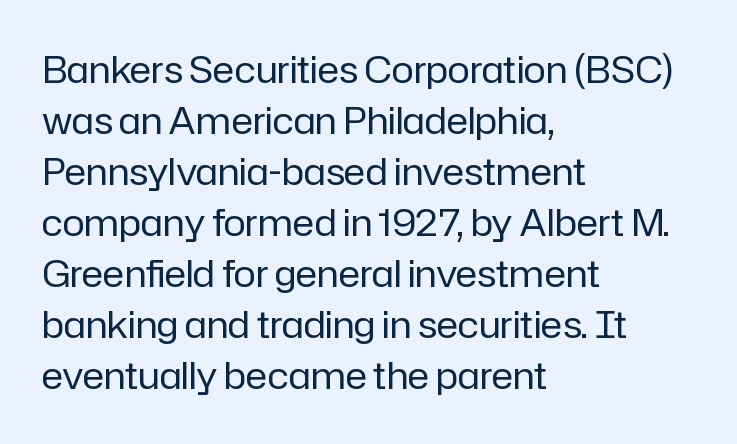
{"serif": "no", "italic": "no", "bold": "no", "weight": "regular", "width": "normal", "stroke_contrast": "low", "x_height": "medium", "monospaced": "no", "underline": "no", "align": "left", "line_spacing": "normal", "line_spacing_ratio": 1.38, "letter_spacing": "normal", "letter_spacing_em": 0.0, "glyph_px": 37}
